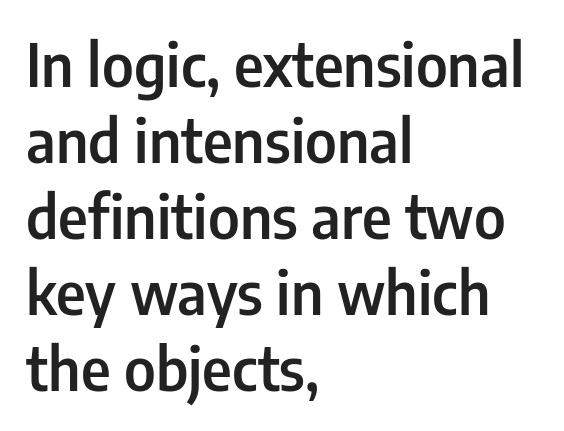
{"serif": "no", "italic": "no", "bold": "semi", "weight": "semibold", "width": "condensed", "stroke_contrast": "low", "x_height": "medium", "monospaced": "no", "underline": "no", "align": "left", "line_spacing": "normal", "line_spacing_ratio": 1.29, "letter_spacing": "normal", "letter_spacing_em": 0.0, "glyph_px": 59}
